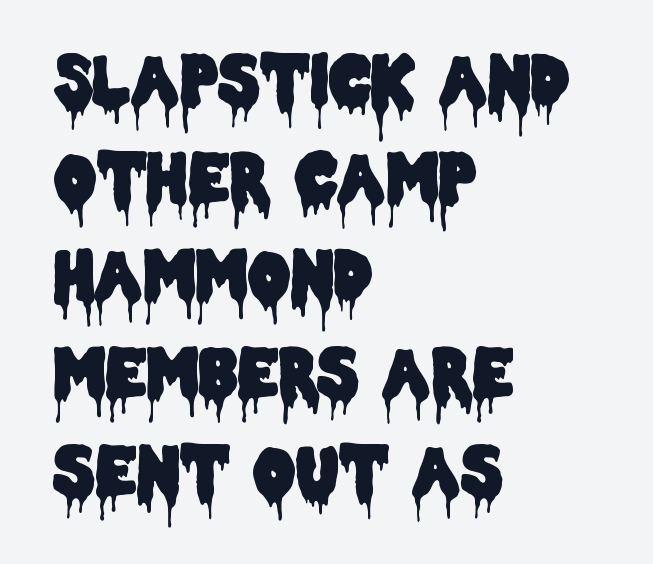
{"serif": "no", "italic": "no", "width": "condensed", "stroke_contrast": "low", "x_height": "large", "monospaced": "no", "underline": "no", "align": "left", "line_spacing": "normal", "line_spacing_ratio": 1.48, "letter_spacing": "normal", "letter_spacing_em": 0.0, "glyph_px": 66}
